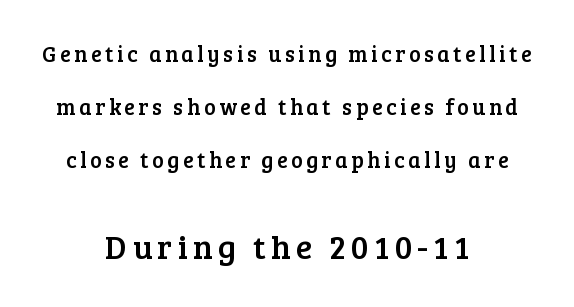
Q: Is the text italic (slanted)? A: No, it is upright.
Q: Is the typeface a serif or a sans-serif typeface? A: Serif.
Q: Is the text underlined? A: No.
Q: How is the paragraph aligned? A: Centered.
Q: Is the spacing between lines tight, normal or loose? A: Loose.
Q: Which block of text is set in a larger size, the first (top) or the second (bottom)? A: The second (bottom) one.
Q: Width (condensed, normal, or wide)? A: Normal.
Q: Stroke contrast? A: Low.
Q: x-height? A: Medium.
Q: Monospaced? A: No.
